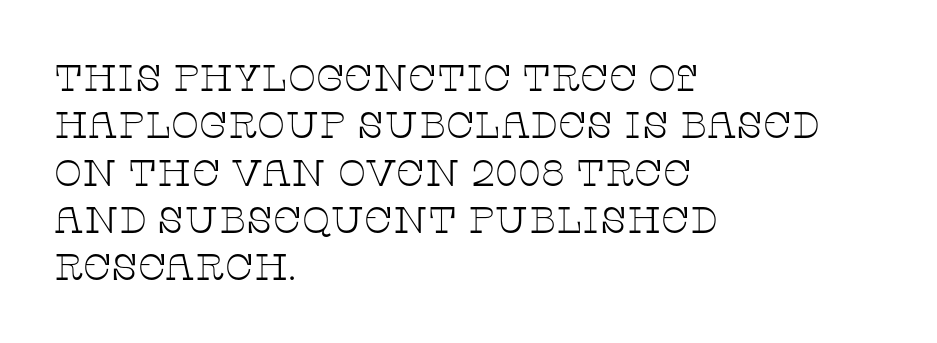
The image shows 37 px thin, wide serif type, upright; set left-aligned, normal line spacing (1.28x), normal letter spacing, not underlined; low stroke contrast and a large x-height.
